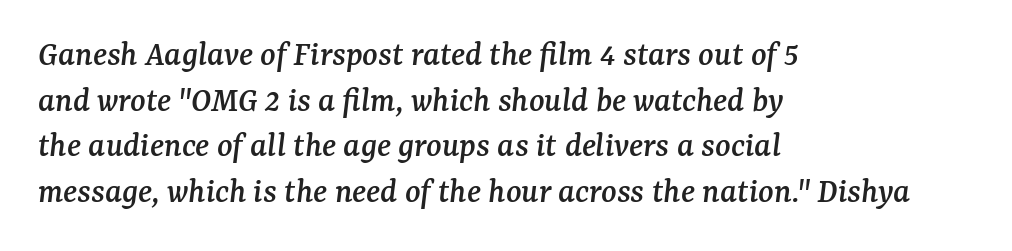
Q: Is the text italic (slanted)? A: Yes, it leans right by about 7 degrees.
Q: Is the typeface a serif or a sans-serif typeface? A: Serif.
Q: Is the text underlined? A: No.
Q: How is the paragraph aligned? A: Left-aligned.
Q: Is the spacing between letters normal or unusually wide? A: Normal.
Q: Is the spacing between lines tight, normal or loose? A: Normal.
Q: Width (condensed, normal, or wide)? A: Normal.
Q: Stroke contrast? A: Medium.
Q: x-height? A: Medium.
Q: Monospaced? A: No.
